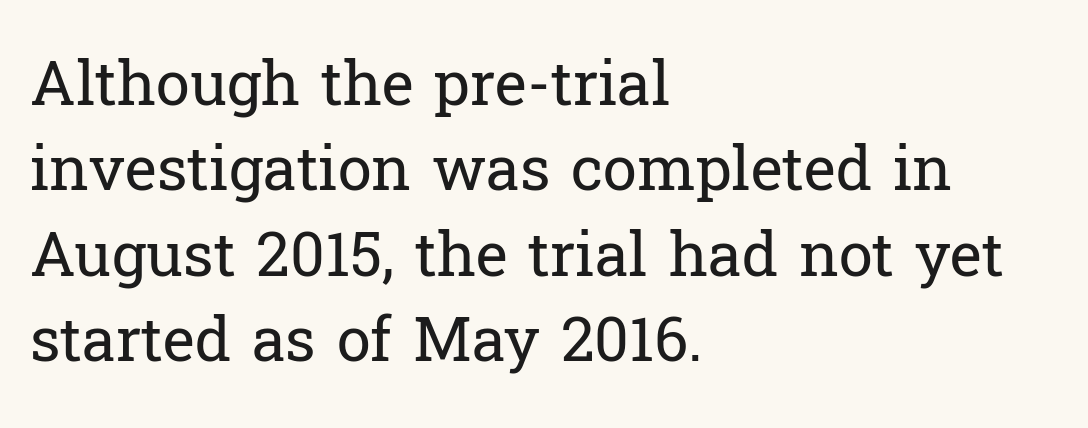
{"serif": "yes", "italic": "no", "bold": "no", "weight": "regular", "width": "normal", "stroke_contrast": "low", "x_height": "medium", "monospaced": "no", "underline": "no", "align": "left", "line_spacing": "normal", "line_spacing_ratio": 1.4, "letter_spacing": "normal", "letter_spacing_em": 0.0, "glyph_px": 61}
